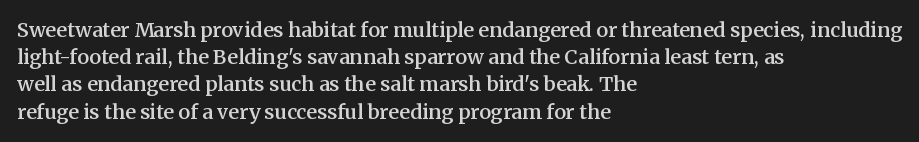
{"italic": "no", "bold": "semi", "underline": "no", "align": "left", "line_spacing": "normal", "line_spacing_ratio": 1.36, "letter_spacing": "normal", "letter_spacing_em": 0.0, "glyph_px": 20}
